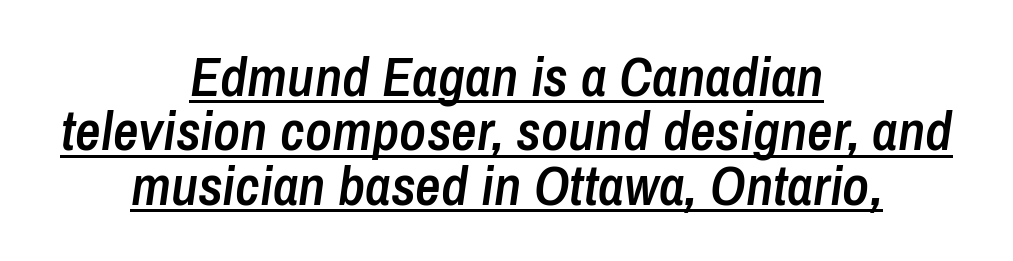
The image shows 56 px semibold, condensed type, italic (leaning right); set centered, tight line spacing (0.97x), normal letter spacing, underlined; low stroke contrast and a medium x-height.
